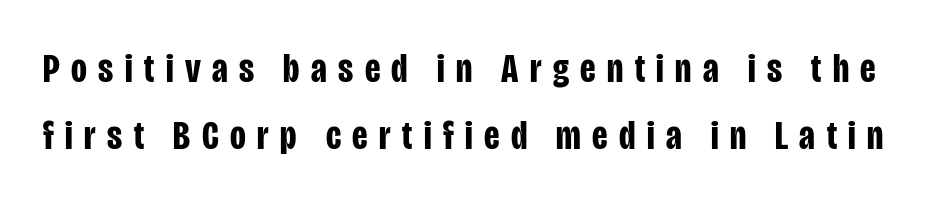
You'd pick this weight for a headline — it's a proper bold. If you measured baseline to baseline, you'd find a middling distance. The passage shown is not underscored anywhere. Characters follow at a spacing far wider than the type designer built in. Examine the stroke ends and you'll find no serifs. Vertical strokes here are truly vertical.
